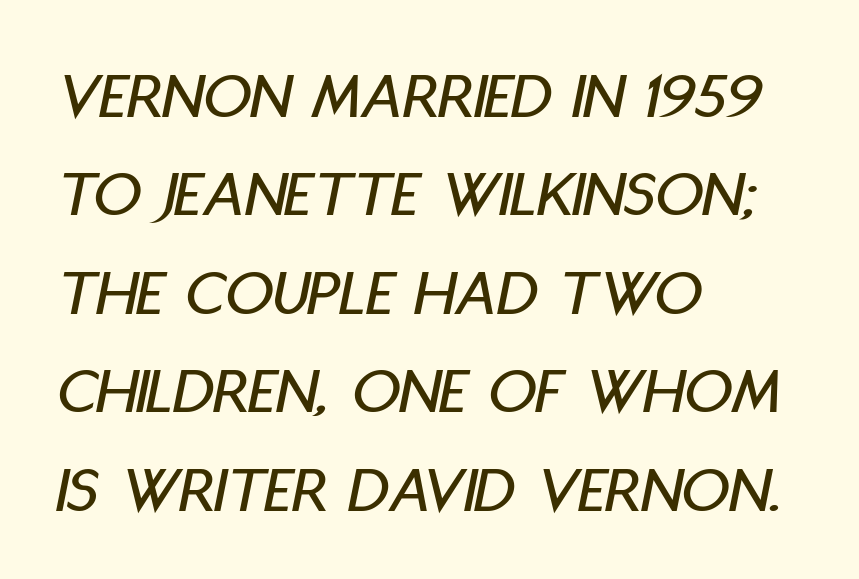
{"italic": "yes", "lean": "right", "slant_degrees": 11, "width": "condensed", "stroke_contrast": "low", "x_height": "large", "monospaced": "no", "underline": "no", "align": "left", "line_spacing": "normal", "line_spacing_ratio": 1.47, "letter_spacing": "normal", "letter_spacing_em": 0.0, "glyph_px": 67}
